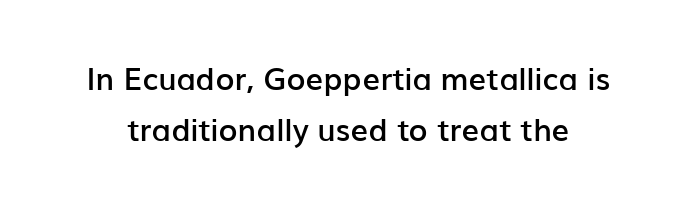
The image shows 31 px semibold sans-serif type, upright; set normal line spacing (1.64x), normal letter spacing, not underlined; low stroke contrast and a medium x-height.
